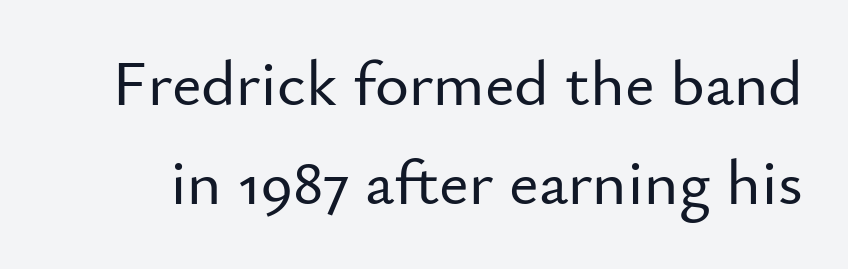
The image shows 65 px sans-serif type, upright; set normal line spacing (1.53x), normal letter spacing, not underlined; low stroke contrast and a small x-height.
